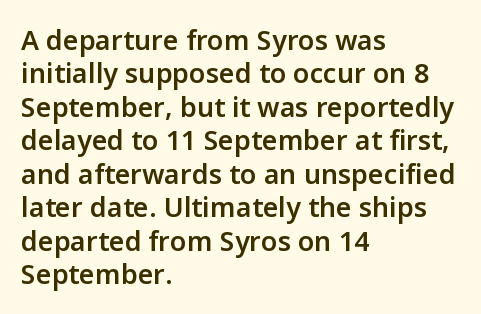
Q: Is the text bold? A: Semi-bold.
Q: Is the text italic (slanted)? A: No, it is upright.
Q: Is the text underlined? A: No.
Q: How is the paragraph aligned? A: Left-aligned.
Q: Is the spacing between letters normal or unusually wide? A: Normal.
